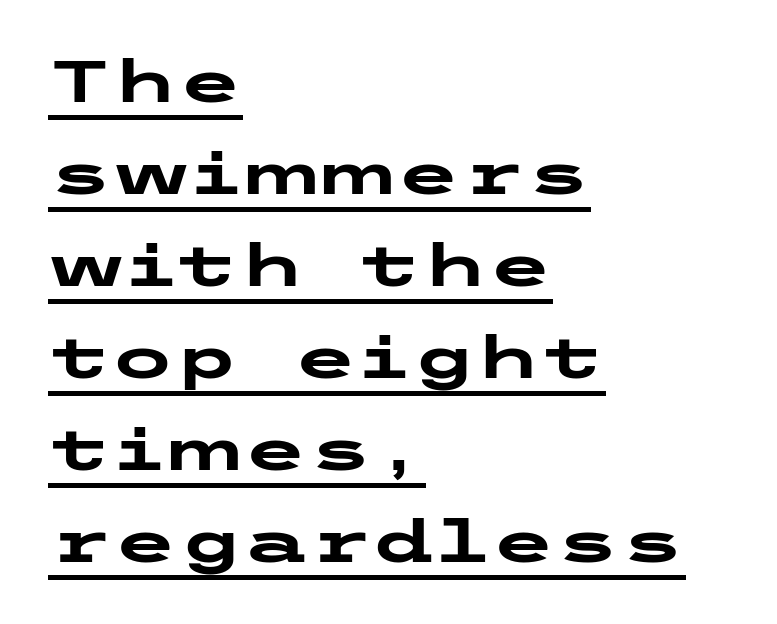
The image shows 59 px heavy, wide sans-serif type, upright; set left-aligned, normal line spacing (1.56x), normal letter spacing, underlined; low stroke contrast and a medium x-height.
